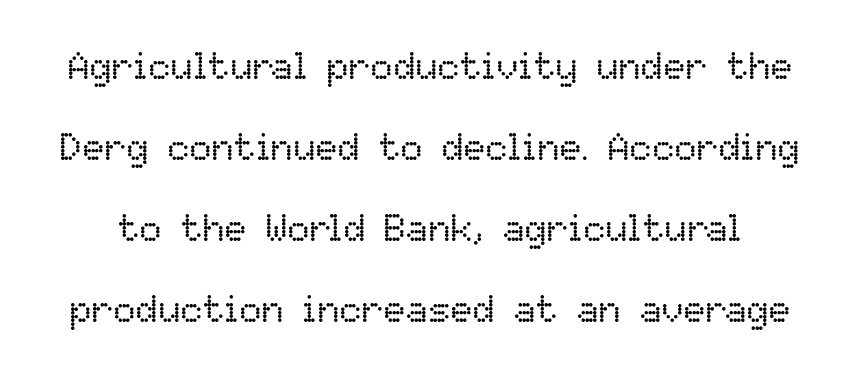
{"italic": "no", "bold": "no", "weight": "regular", "width": "normal", "stroke_contrast": "low", "x_height": "medium", "monospaced": "no", "underline": "no", "line_spacing": "loose", "line_spacing_ratio": 2.19, "letter_spacing": "normal", "letter_spacing_em": 0.0, "glyph_px": 37}
